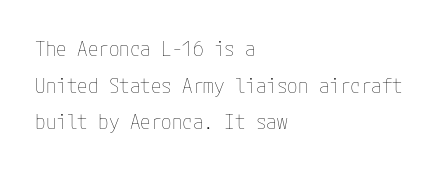
Q: Is the text bold? A: No.
Q: Is the text italic (slanted)? A: No, it is upright.
Q: Is the text underlined? A: No.
Q: How is the paragraph aligned? A: Left-aligned.
Q: Is the spacing between letters normal or unusually wide? A: Normal.
